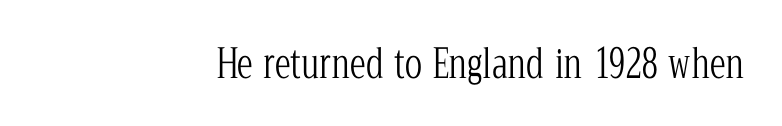
Every row of glyphs terminates at an identical x-position on the right. The rendering shows small feet on the letterforms — a serif design. The strokes are not fattened; the text isn't bold. If you drew a line through each stem, it would be perfectly vertical. The line texture is even and compact thanks to regular tracking.
